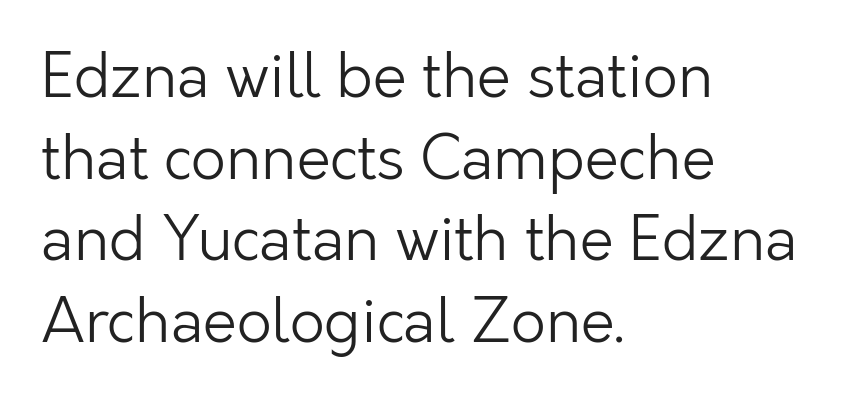
Q: Is the text bold? A: No.
Q: Is the text italic (slanted)? A: No, it is upright.
Q: Is the typeface a serif or a sans-serif typeface? A: Sans-serif.
Q: Is the text underlined? A: No.
Q: How is the paragraph aligned? A: Left-aligned.
Q: Is the spacing between letters normal or unusually wide? A: Normal.
Q: Is the spacing between lines tight, normal or loose? A: Normal.
Q: Width (condensed, normal, or wide)? A: Normal.
Q: Stroke contrast? A: Low.
Q: x-height? A: Medium.
Q: Monospaced? A: No.
